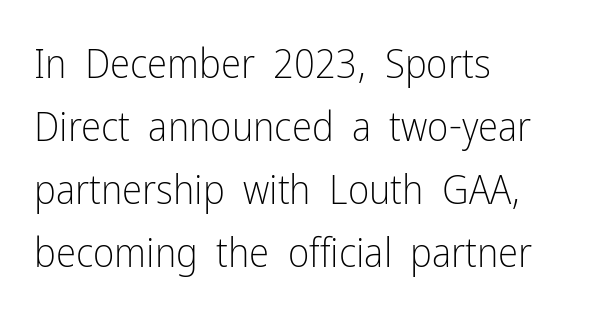
The image shows 41 px light, condensed sans-serif type, upright; set left-aligned, normal line spacing (1.54x), normal letter spacing, not underlined; low stroke contrast and a medium x-height.
